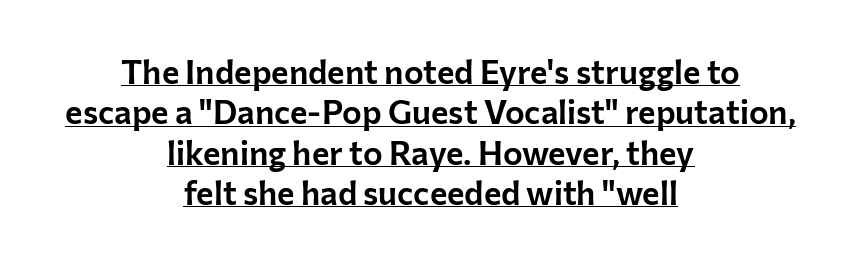
The image shows 33 px sans-serif type, upright; set centered, line spacing 1.22x, normal letter spacing, underlined; low stroke contrast and a medium x-height.
